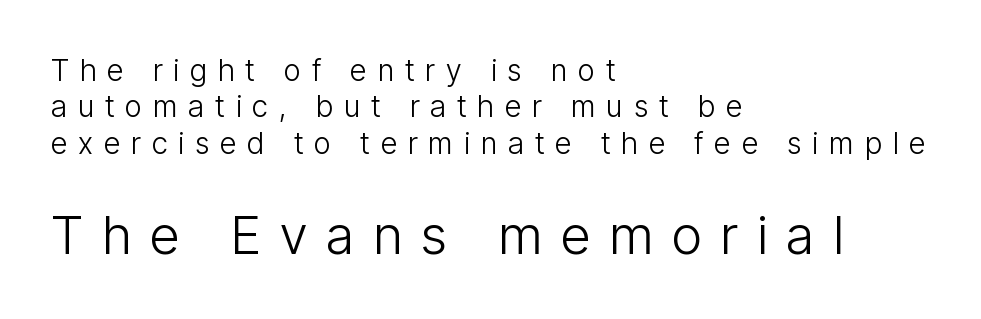
The image shows 53 px light, condensed sans-serif type, upright; set left-aligned, line spacing 1.21x, unusually wide letter spacing (+0.36 em), not underlined; the second (bottom) block is 1.77x larger; low stroke contrast and a medium x-height.
